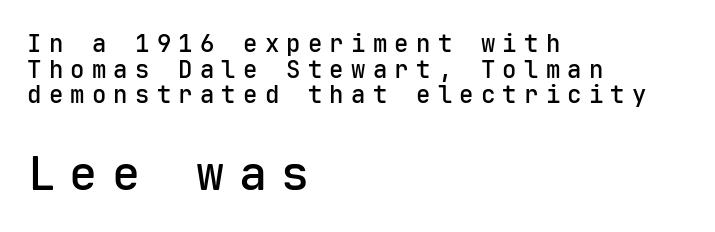
The image shows 47 px semibold sans-serif type, upright, monospaced; set left-aligned, tight line spacing (1.07x), unusually wide letter spacing (+0.3 em), not underlined; the second (bottom) block is 1.96x larger; low stroke contrast and a medium x-height.
